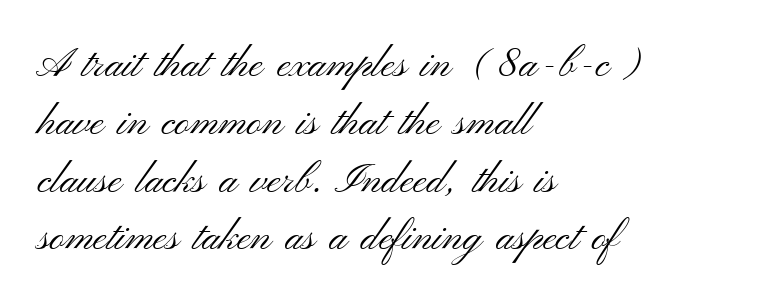
The image shows 41 px light, wide sans-serif type; set left-aligned, normal line spacing (1.41x), normal letter spacing, not underlined; medium stroke contrast and a small x-height.
